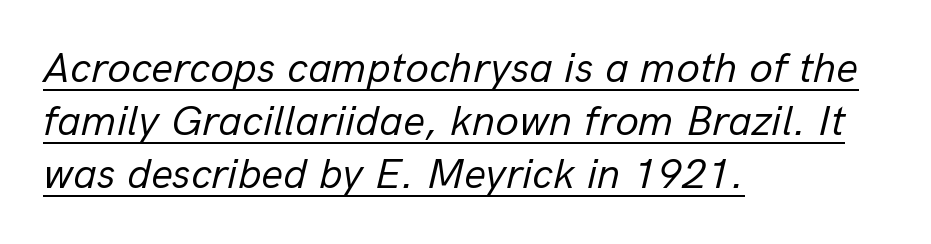
{"italic": "yes", "lean": "right", "slant_degrees": 13, "bold": "no", "weight": "regular", "width": "normal", "stroke_contrast": "low", "x_height": "medium", "monospaced": "no", "underline": "yes", "align": "left", "line_spacing_ratio": 1.23, "letter_spacing": "normal", "letter_spacing_em": 0.0, "glyph_px": 43}
